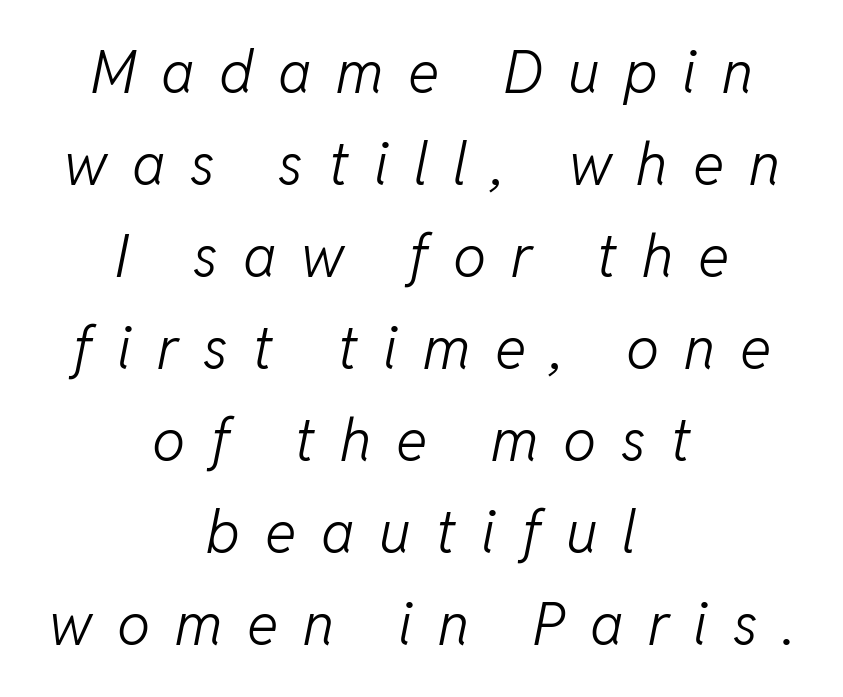
The image shows 59 px light type, italic (leaning right); set centered, normal line spacing (1.56x), unusually wide letter spacing (+0.42 em), not underlined; low stroke contrast and a medium x-height.
